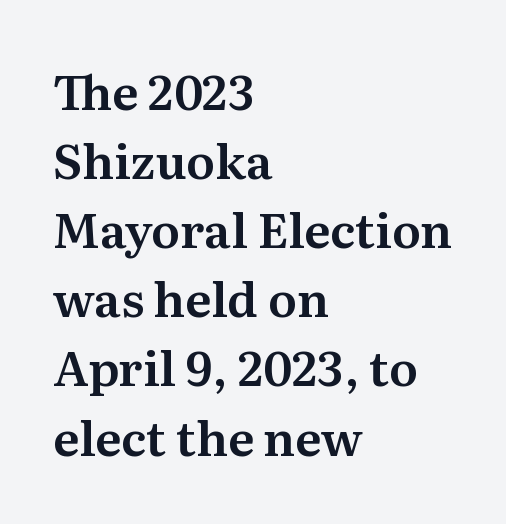
Words appear dense and cohesive because spacing is normal. The rendering uses a moderate line-height, typical for paragraphs. Are there feet on the stems? There are — it's a serif. Does the lettering tilt? It doesn't — this is upright.
